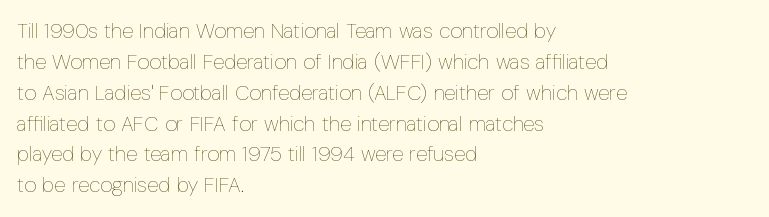
If you drew a line through each stem, it would be perfectly vertical. Leftover space on each line is placed entirely after the last word. The vertical gap from one line to the next is medium. The specimen omits any rule beneath the text block's lines.
